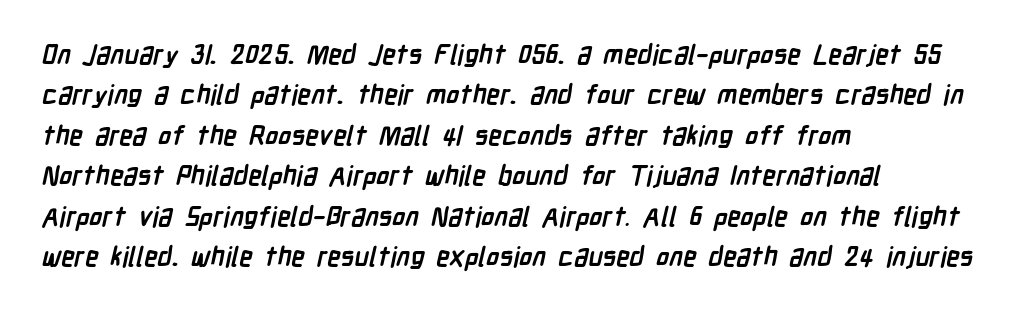
{"bold": "yes", "underline": "no", "align": "left", "line_spacing": "normal", "line_spacing_ratio": 1.5, "letter_spacing": "normal", "letter_spacing_em": 0.0, "glyph_px": 27}
